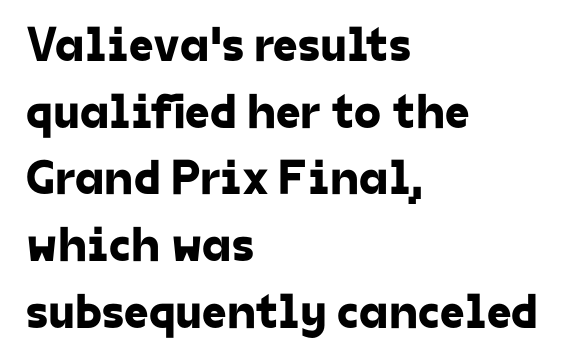
The image shows 49 px sans-serif type; set left-aligned, normal line spacing (1.36x), normal letter spacing, not underlined; low stroke contrast and a medium x-height.
